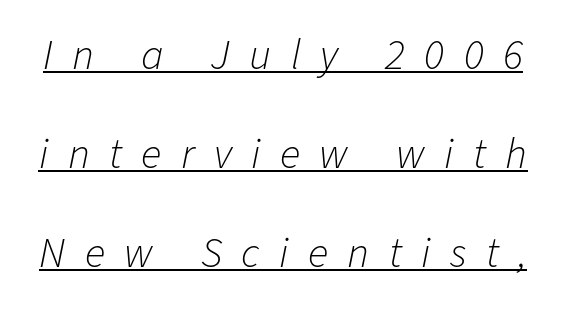
The image shows 43 px light type, italic (leaning right); set loose line spacing (2.3x), unusually wide letter spacing (+0.45 em), underlined; low stroke contrast and a medium x-height.
